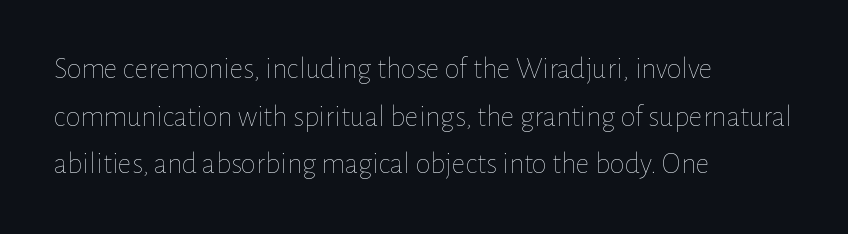
Reading down the column, the eye jumps a familiar distance to each next line. You could call the tracking neutral — neither tight nor loose. Characters remain perfectly vertical along every line. Spacing verdict: proportional, widths tailored to each character.
